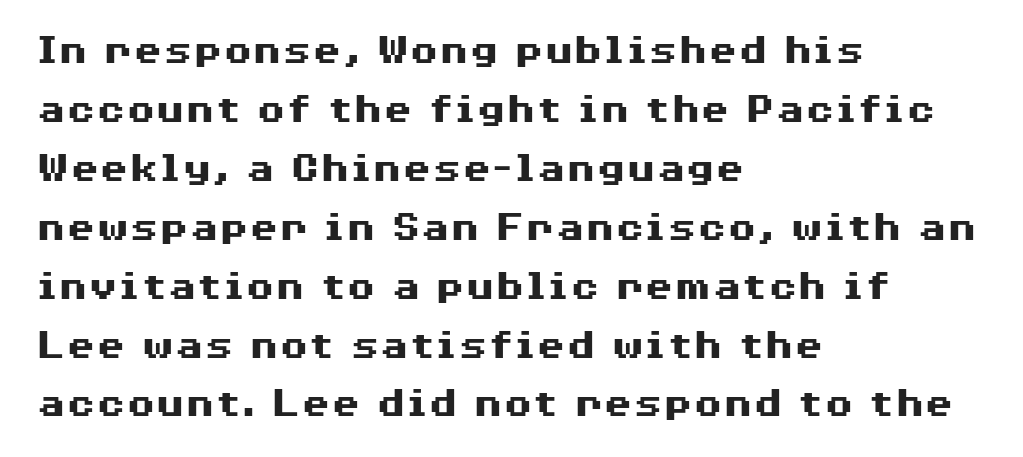
Q: Is the text bold? A: Yes.
Q: Is the text italic (slanted)? A: No, it is upright.
Q: Is the typeface a serif or a sans-serif typeface? A: Sans-serif.
Q: Is the text underlined? A: No.
Q: How is the paragraph aligned? A: Left-aligned.
Q: Is the spacing between letters normal or unusually wide? A: Normal.
Q: Is the spacing between lines tight, normal or loose? A: Normal.
Q: Width (condensed, normal, or wide)? A: Wide.
Q: Stroke contrast? A: Medium.
Q: x-height? A: Medium.
Q: Monospaced? A: No.
